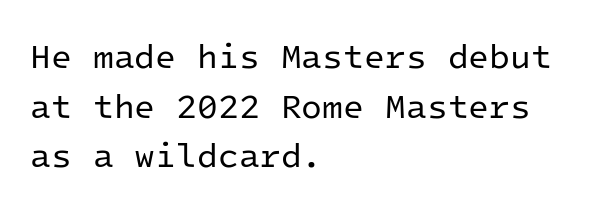
Q: Is the text bold? A: No.
Q: Is the text italic (slanted)? A: No, it is upright.
Q: Is the typeface a serif or a sans-serif typeface? A: Sans-serif.
Q: Is the text underlined? A: No.
Q: How is the paragraph aligned? A: Left-aligned.
Q: Is the spacing between letters normal or unusually wide? A: Normal.
Q: Is the spacing between lines tight, normal or loose? A: Normal.
Q: Width (condensed, normal, or wide)? A: Normal.
Q: Stroke contrast? A: Low.
Q: x-height? A: Medium.
Q: Monospaced? A: Yes.
